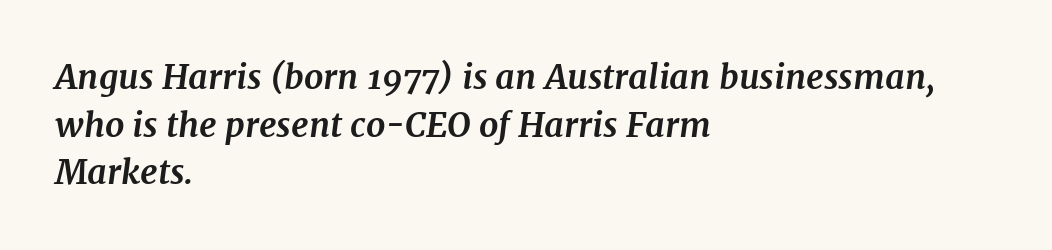
Q: Is the text bold? A: Yes.
Q: Is the text italic (slanted)? A: Yes, it leans right by about 7 degrees.
Q: Is the typeface a serif or a sans-serif typeface? A: Serif.
Q: Is the text underlined? A: No.
Q: How is the paragraph aligned? A: Left-aligned.
Q: Is the spacing between letters normal or unusually wide? A: Normal.
Q: Is the spacing between lines tight, normal or loose? A: Normal.
Q: Width (condensed, normal, or wide)? A: Normal.
Q: Stroke contrast? A: Medium.
Q: x-height? A: Medium.
Q: Monospaced? A: No.
